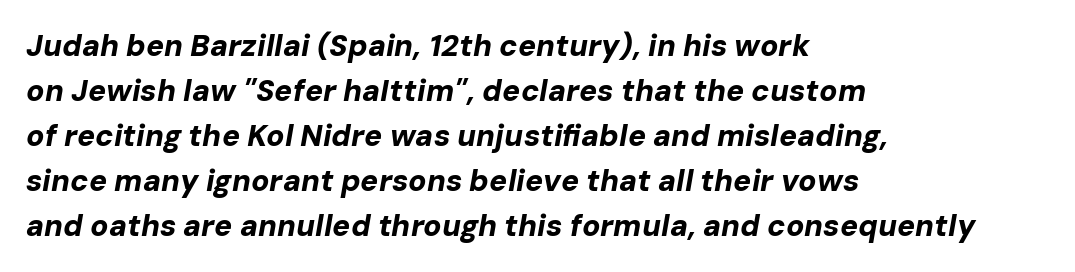
{"italic": "yes", "lean": "right", "slant_degrees": 10, "bold": "yes", "weight": "bold", "width": "normal", "stroke_contrast": "low", "x_height": "medium", "monospaced": "no", "underline": "no", "align": "left", "line_spacing": "normal", "line_spacing_ratio": 1.5, "letter_spacing": "normal", "letter_spacing_em": 0.0, "glyph_px": 30}
